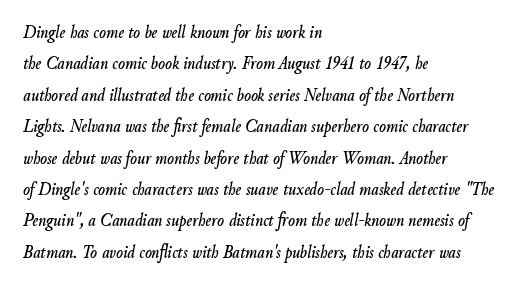
Q: Is the text italic (slanted)? A: Yes, it leans right by about 9 degrees.
Q: Is the text underlined? A: No.
Q: How is the paragraph aligned? A: Left-aligned.
Q: Is the spacing between letters normal or unusually wide? A: Normal.
Q: Is the spacing between lines tight, normal or loose? A: Normal.
